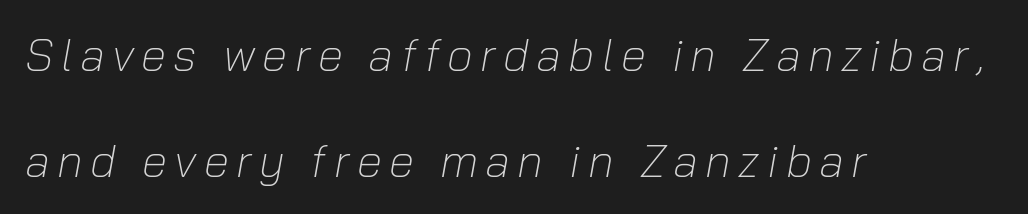
Q: Is the text bold? A: No.
Q: Is the text italic (slanted)? A: Yes, it leans right by about 10 degrees.
Q: Is the text underlined? A: No.
Q: How is the paragraph aligned? A: Left-aligned.
Q: Is the spacing between lines tight, normal or loose? A: Loose.
Q: Width (condensed, normal, or wide)? A: Normal.
Q: Stroke contrast? A: Low.
Q: x-height? A: Medium.
Q: Monospaced? A: No.
